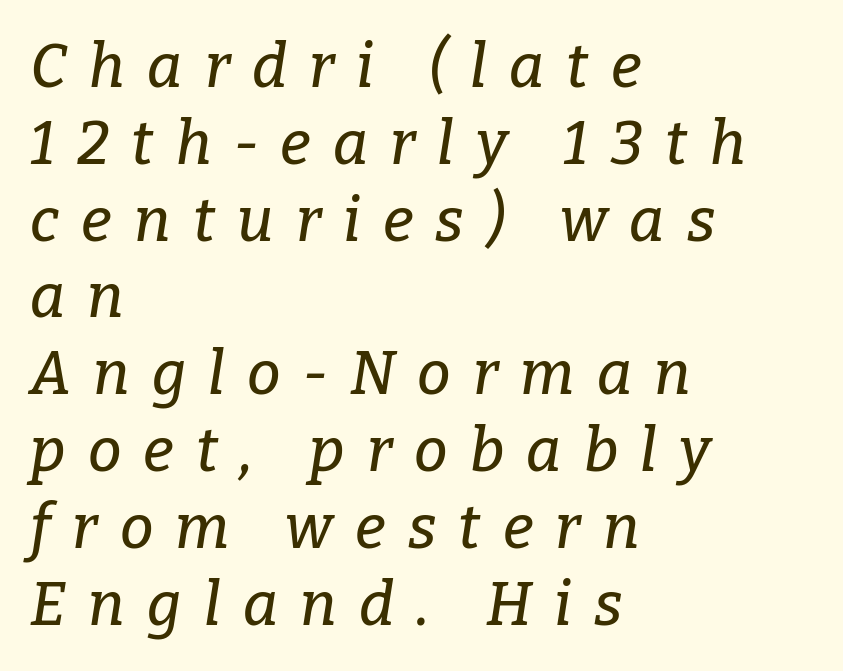
Think of a printed novel: that variable character pitch is what you see here. The block of text has a typical density, with ordinary space between rows. It's the slanting kind of type. Just letters on the line, the space beneath them empty. Layout note: lines flush left.
